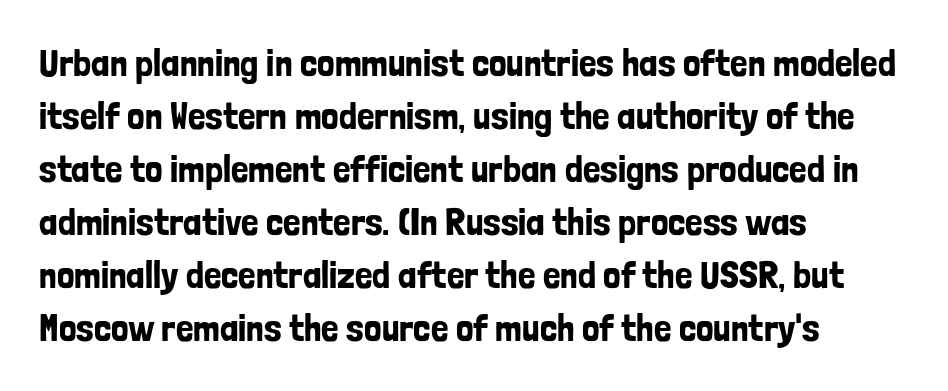
Underline: absent. The compositor pushed each line to the left boundary. Character widths vary here, with narrow letters taking less room than wide ones. It's the straight-up-and-down kind of type.
